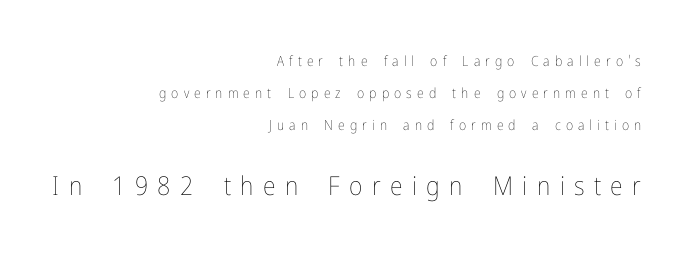
{"italic": "no", "bold": "no", "underline": "no", "align": "right", "line_spacing": "loose", "line_spacing_ratio": 2.3, "letter_spacing": "wide", "letter_spacing_em": 0.36, "larger_block": "second", "size_ratio": 1.86, "glyph_px": 26}
